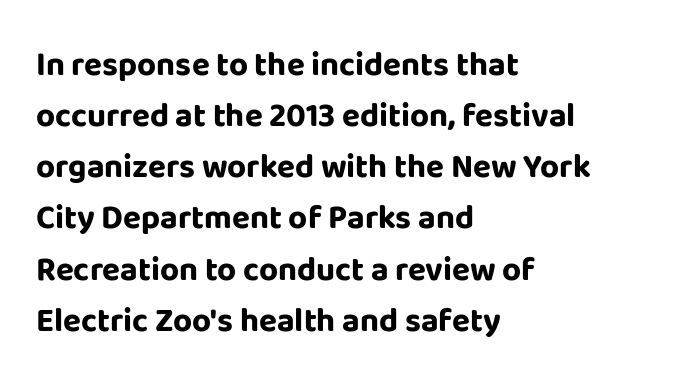
The image shows 33 px bold sans-serif type, upright; set left-aligned, normal line spacing (1.55x), normal letter spacing, not underlined; low stroke contrast and a large x-height.
